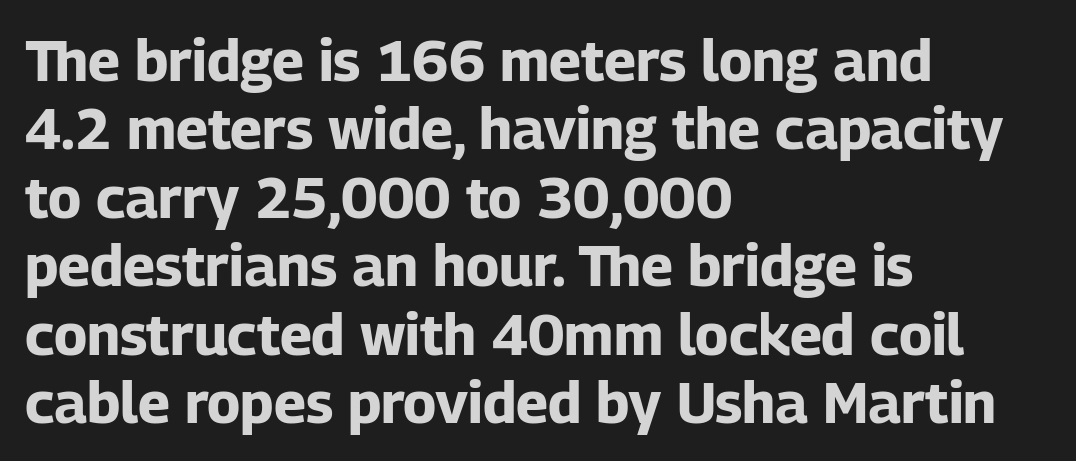
A typesetter would call this proportional, since set widths differ per character. A classic flush-left, rag-right setting is used for this passage. The letters are bold, with thick, heavy strokes. Does the lettering tilt? It doesn't — this is upright. Note: no serifs on the glyphs.
